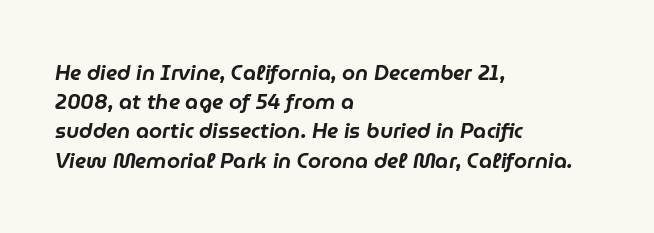
The image shows 21 px text type, italic (leaning right); set left-aligned, normal line spacing (1.39x), normal letter spacing, not underlined.
